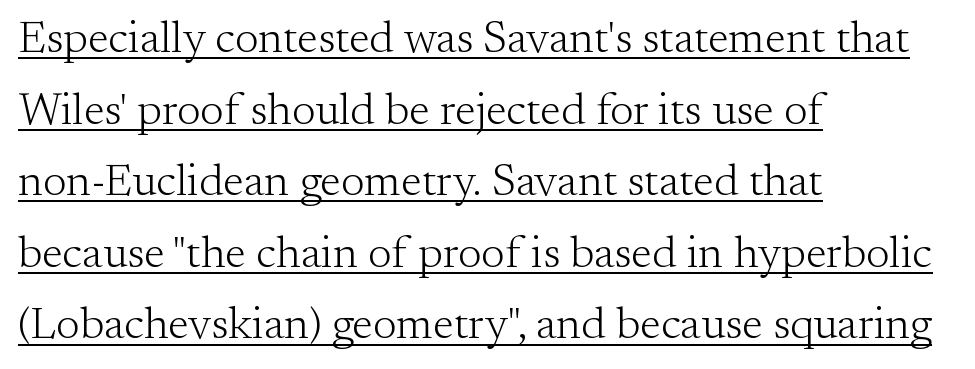
The specimen reads as upright at a glance. The passage is arranged the way most books set body copy — flush left. Quick note: underline on. Quick note: interline space is typical.
